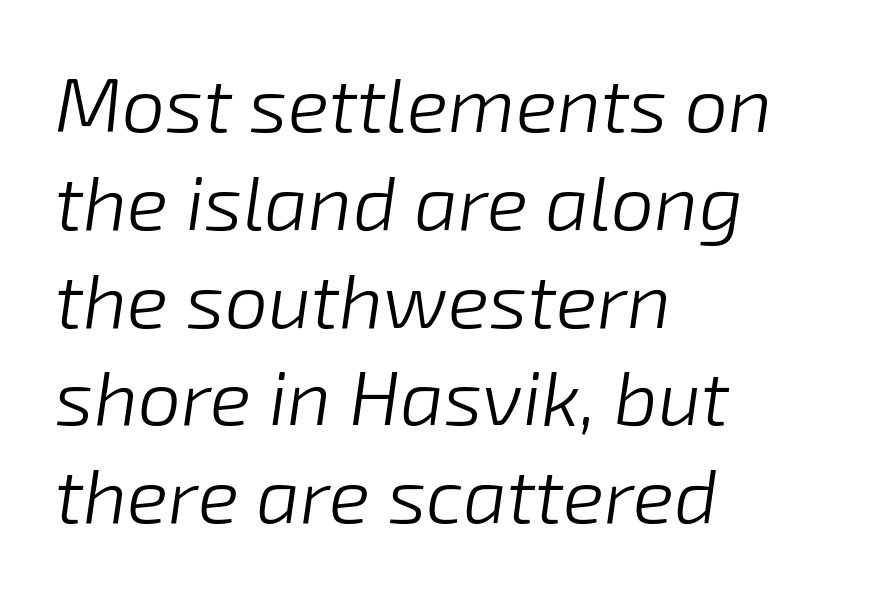
{"italic": "yes", "lean": "right", "slant_degrees": 8, "bold": "no", "weight": "light", "width": "normal", "stroke_contrast": "low", "x_height": "medium", "monospaced": "no", "underline": "no", "align": "left", "line_spacing": "normal", "line_spacing_ratio": 1.27, "letter_spacing": "normal", "letter_spacing_em": 0.0, "glyph_px": 77}
